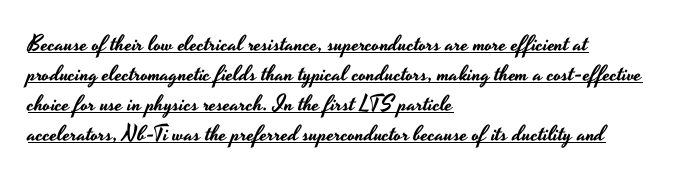
Characters follow at the spacing the type designer built in. The ragged edge is on the right, which tells us the setting is flush left. A baseline rule has been typeset under these characters. The block of text has a typical density, with ordinary space between rows.
